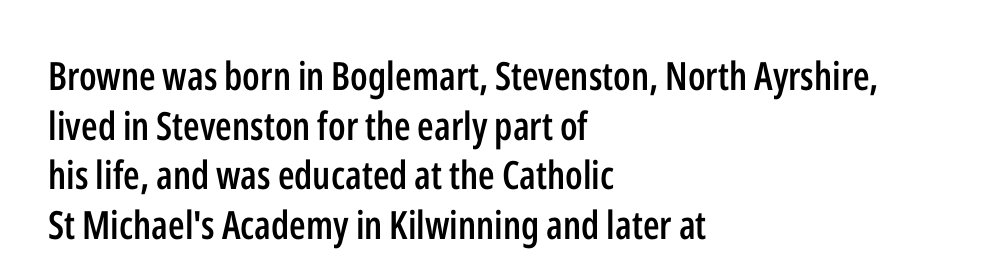
Q: Is the text bold? A: Semi-bold.
Q: Is the text italic (slanted)? A: No, it is upright.
Q: Is the typeface a serif or a sans-serif typeface? A: Sans-serif.
Q: Is the text underlined? A: No.
Q: How is the paragraph aligned? A: Left-aligned.
Q: Is the spacing between letters normal or unusually wide? A: Normal.
Q: Is the spacing between lines tight, normal or loose? A: Normal.
Q: Width (condensed, normal, or wide)? A: Condensed.
Q: Stroke contrast? A: Low.
Q: x-height? A: Medium.
Q: Monospaced? A: No.
